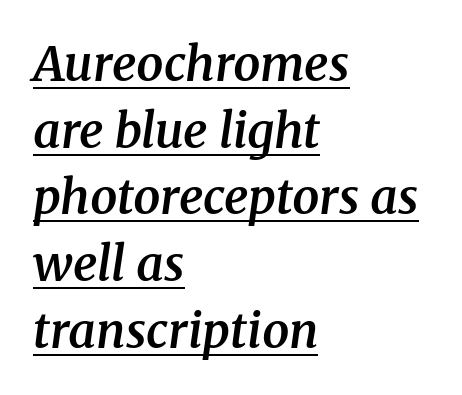
Honestly, the row spacing looks completely unremarkable. Where is the straight margin? On the left. This sample uses an oblique cut, with every glyph tilted off the vertical. Is there an underline? Yes — a line sits under the letters. These words are printed semibold, heavier than regular yet not bold. Proportional: the letters do not fall into vertical columns.
